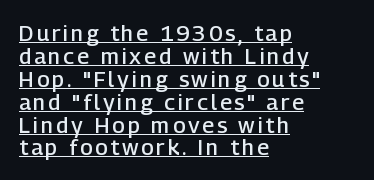
The image shows 22 px text type, upright; set left-aligned, tight line spacing (1.04x), underlined.
